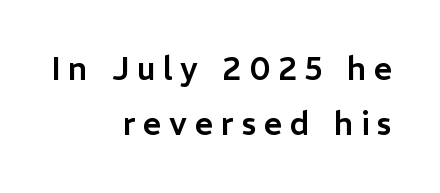
The image shows 32 px sans-serif type, upright; set right-aligned, line spacing 1.73x, unusually wide letter spacing (+0.24 em), not underlined; low stroke contrast and a medium x-height.
